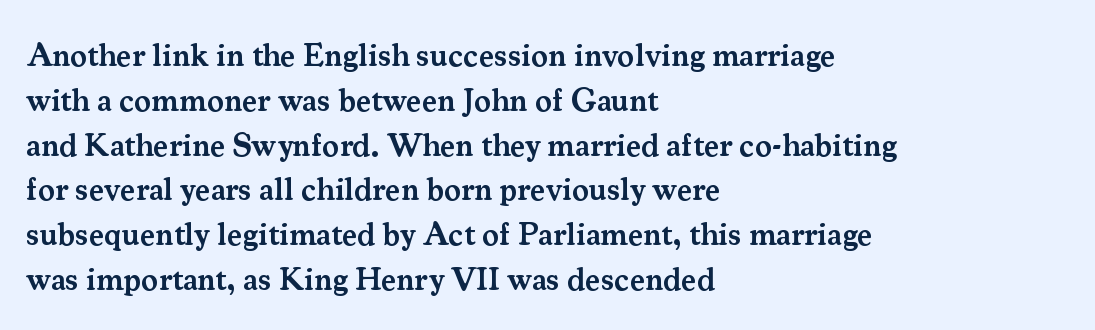
Q: Is the text bold? A: Semi-bold.
Q: Is the text italic (slanted)? A: No, it is upright.
Q: Is the typeface a serif or a sans-serif typeface? A: Serif.
Q: Is the text underlined? A: No.
Q: How is the paragraph aligned? A: Left-aligned.
Q: Is the spacing between letters normal or unusually wide? A: Normal.
Q: Is the spacing between lines tight, normal or loose? A: Normal.
Q: Width (condensed, normal, or wide)? A: Normal.
Q: Stroke contrast? A: Medium.
Q: x-height? A: Small.
Q: Monospaced? A: No.
